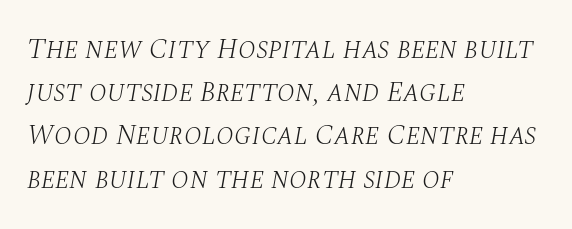
The rendering uses natural spacing where letterforms have individual widths. Regular leading. The strokes carry an ordinary text weight at most. When letters slant like this, we call the style italic. The letters sit at their default tracking, neither squeezed nor spread.
